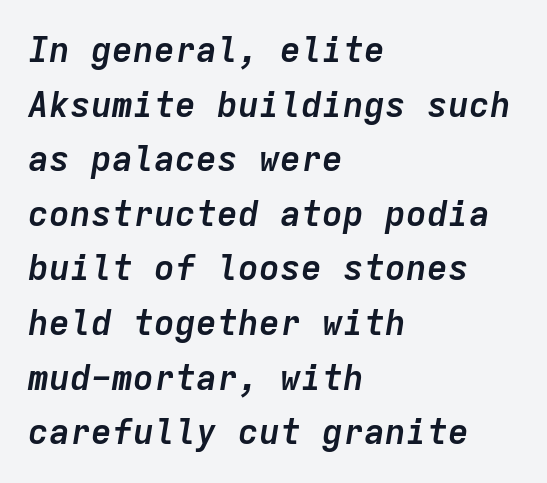
The image shows 35 px semibold type, italic (leaning right), monospaced; set left-aligned, normal line spacing (1.56x), normal letter spacing, not underlined; low stroke contrast and a medium x-height.
